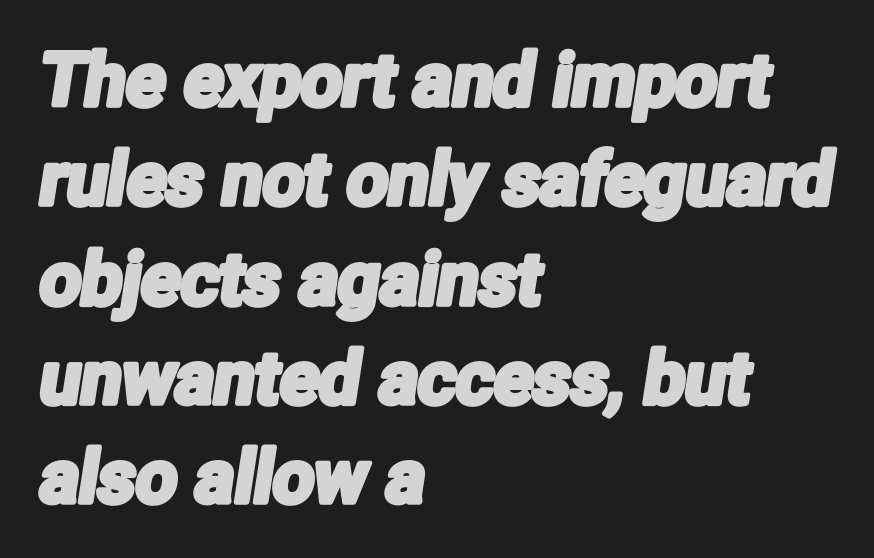
Q: Is the typeface a serif or a sans-serif typeface? A: Sans-serif.
Q: Is the text underlined? A: No.
Q: How is the paragraph aligned? A: Left-aligned.
Q: Is the spacing between letters normal or unusually wide? A: Normal.
Q: Is the spacing between lines tight, normal or loose? A: Normal.
Q: Width (condensed, normal, or wide)? A: Condensed.
Q: Stroke contrast? A: Low.
Q: x-height? A: Medium.
Q: Monospaced? A: No.
